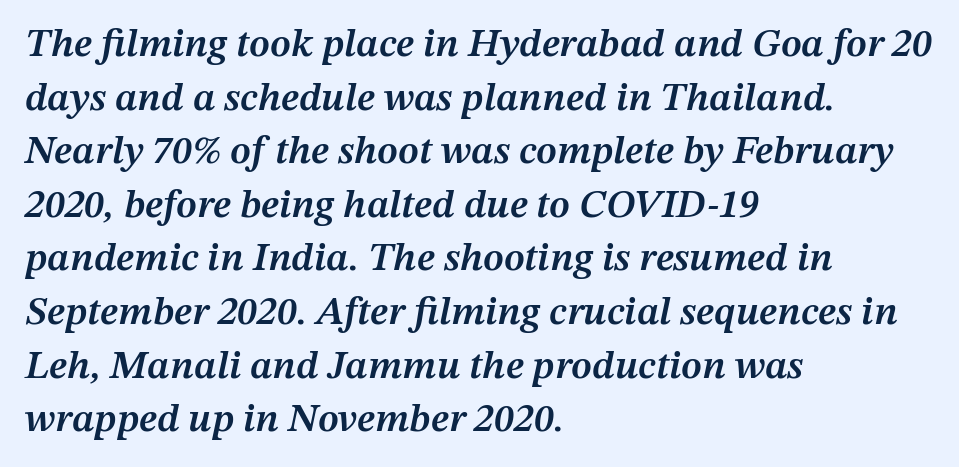
{"italic": "yes", "lean": "right", "slant_degrees": 12, "bold": "semi", "weight": "semibold", "width": "normal", "stroke_contrast": "medium", "x_height": "medium", "monospaced": "no", "underline": "no", "align": "left", "line_spacing": "normal", "line_spacing_ratio": 1.34, "letter_spacing": "normal", "letter_spacing_em": 0.0, "glyph_px": 40}
